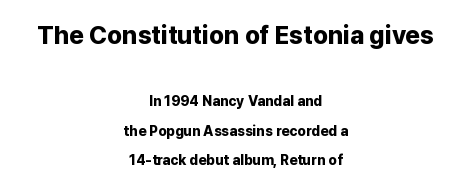
These lines keep a tight, regular rhythm from letter to letter. Unmarked baselines from the first word to the last. Vertical strokes here are truly vertical. Summary of vertical rhythm: relaxed, with wide interline spacing.
